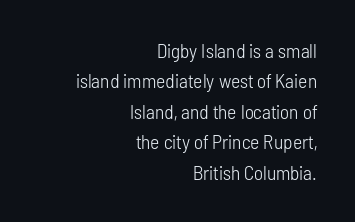
The image shows 20 px text type, upright; set right-aligned, normal line spacing (1.52x), normal letter spacing, not underlined.
